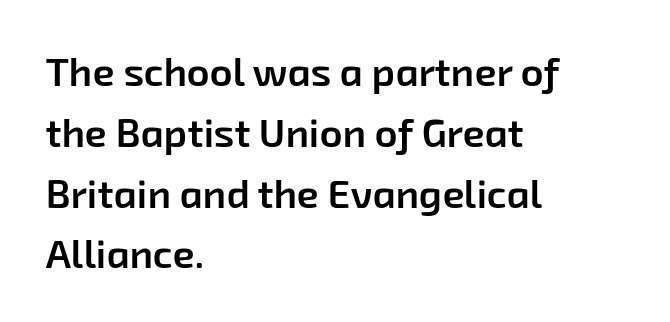
Q: Is the text bold? A: Semi-bold.
Q: Is the typeface a serif or a sans-serif typeface? A: Sans-serif.
Q: Is the text underlined? A: No.
Q: How is the paragraph aligned? A: Left-aligned.
Q: Is the spacing between letters normal or unusually wide? A: Normal.
Q: Is the spacing between lines tight, normal or loose? A: Normal.
Q: Width (condensed, normal, or wide)? A: Normal.
Q: Stroke contrast? A: Low.
Q: x-height? A: Medium.
Q: Monospaced? A: No.
